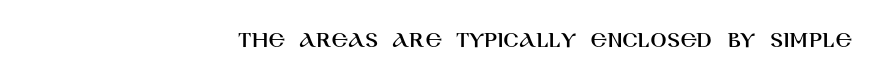
The image shows 24 px text type, upright; set right-aligned, normal letter spacing, not underlined.
